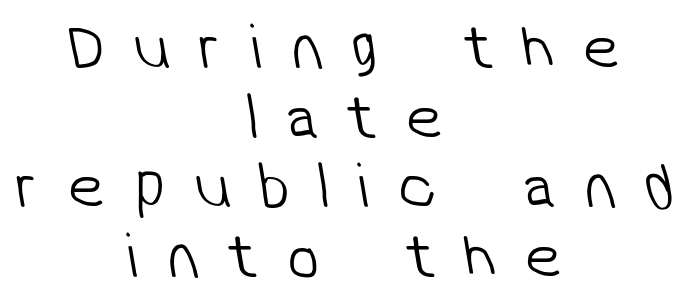
The image shows 65 px light sans-serif type; set centered, tight line spacing (1.07x), unusually wide letter spacing (+0.44 em), not underlined; low stroke contrast and a medium x-height.
